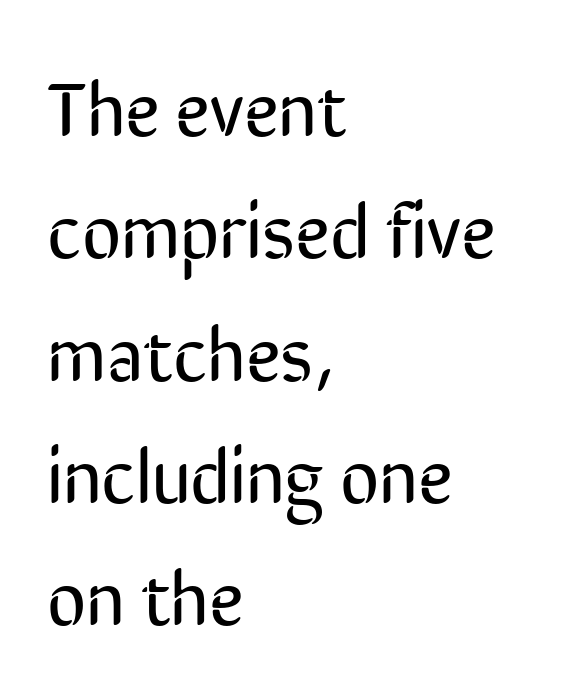
{"serif": "no", "italic": "no", "bold": "no", "weight": "regular", "width": "condensed", "stroke_contrast": "low", "x_height": "medium", "monospaced": "no", "underline": "no", "align": "left", "line_spacing": "normal", "line_spacing_ratio": 1.61, "letter_spacing": "normal", "letter_spacing_em": 0.0, "glyph_px": 76}
